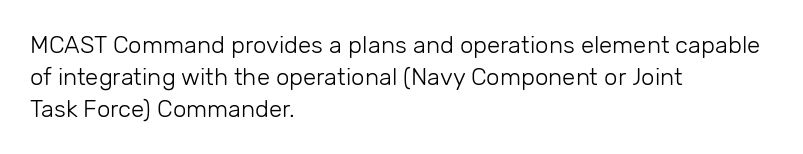
The strip under each line holds only bare page. You could call the tracking neutral — neither tight nor loose. Where is the straight margin? On the left. Upright lettering throughout. The weight tops out at a normal text grade.
